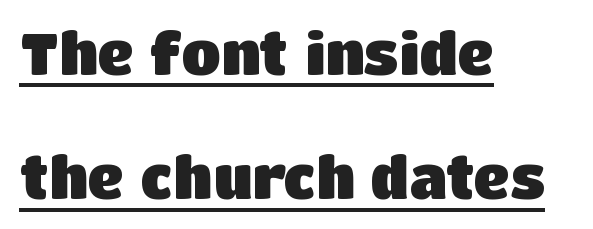
Q: Is the text bold? A: Yes.
Q: Is the text italic (slanted)? A: No, it is upright.
Q: Is the typeface a serif or a sans-serif typeface? A: Sans-serif.
Q: Is the text underlined? A: Yes.
Q: How is the paragraph aligned? A: Left-aligned.
Q: Is the spacing between letters normal or unusually wide? A: Normal.
Q: Is the spacing between lines tight, normal or loose? A: Loose.
Q: Width (condensed, normal, or wide)? A: Normal.
Q: Stroke contrast? A: Low.
Q: x-height? A: Large.
Q: Monospaced? A: No.
